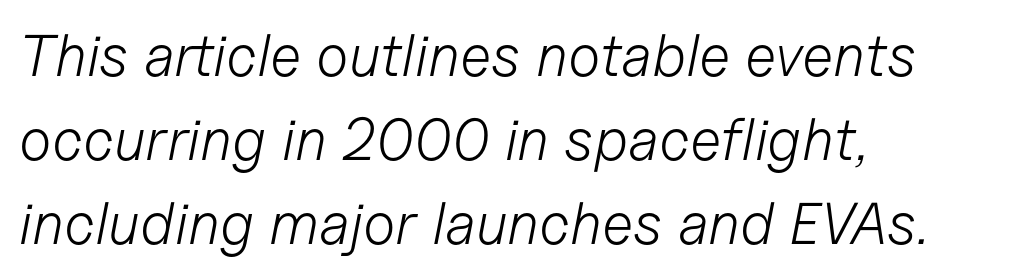
Each letter keeps its own natural width here, so spacing adapts to shape. This sample uses plain, unmodified letter spacing. Caption: face not bold, strokes unweighted. Line starts are locked; line ends wander. The axis of the letterforms is tilted away from vertical. The words here are not underlined.
